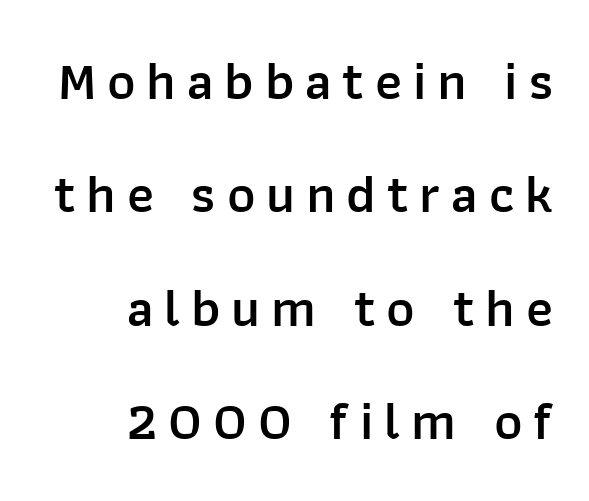
These lines are rendered in a variable-pitch font. Lines of text with bare space underneath. This sample uses a sans-serif face. What stands out about the letter spacing? Its width — letters are far apart. Horizontal alignment here is rightward, an uncommon choice for prose.
